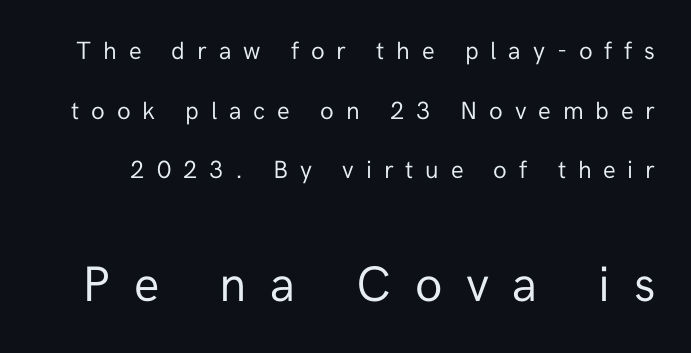
The image shows 50 px regular-weight sans-serif type, upright; set loose line spacing (2.39x), unusually wide letter spacing (+0.47 em), not underlined; the second (bottom) block is 2.0x larger; low stroke contrast and a medium x-height.
